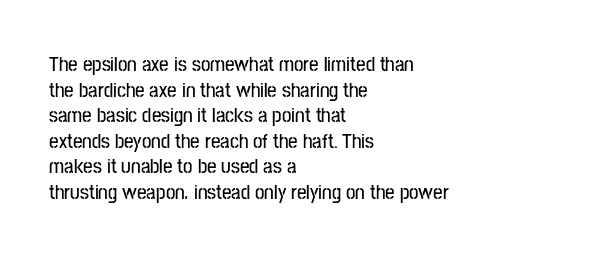
The image shows 21 px text type, upright; set left-aligned, line spacing 1.22x, normal letter spacing, not underlined.
